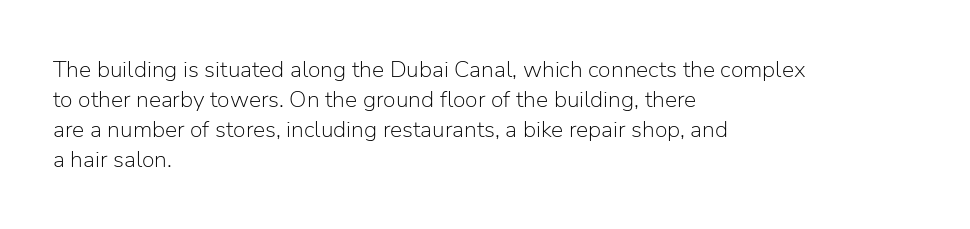
The lines are quadded left. The font sits on the lighter half of the weight spectrum, regular included. Tracking here is standard; glyphs follow each other at the usual distance. Italic? Not at all — the glyphs are vertical. Rule under the text: the space is simply empty.
